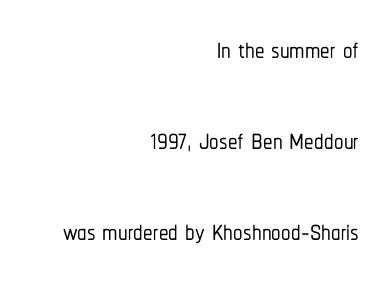
{"serif": "no", "italic": "no", "width": "condensed", "stroke_contrast": "low", "x_height": "medium", "monospaced": "no", "underline": "no", "align": "right", "line_spacing": "loose", "line_spacing_ratio": 2.39, "letter_spacing": "normal", "letter_spacing_em": 0.0, "glyph_px": 38}
